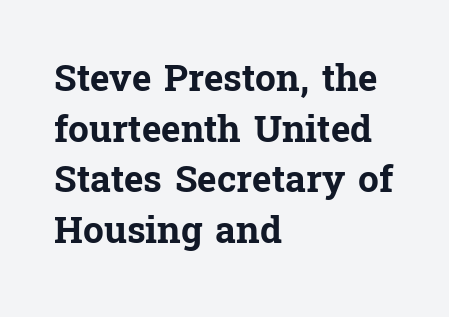
{"serif": "yes", "italic": "no", "bold": "yes", "weight": "bold", "width": "normal", "stroke_contrast": "low", "x_height": "medium", "monospaced": "no", "underline": "no", "align": "left", "line_spacing": "normal", "line_spacing_ratio": 1.37, "letter_spacing": "normal", "letter_spacing_em": 0.0, "glyph_px": 37}
